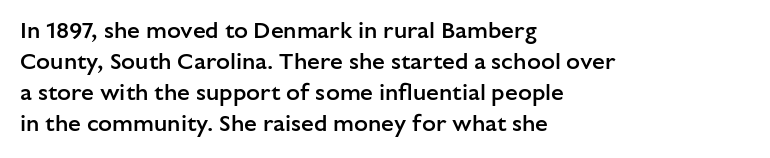
The image shows 23 px text type, upright; set left-aligned, normal line spacing (1.35x), normal letter spacing, not underlined.
